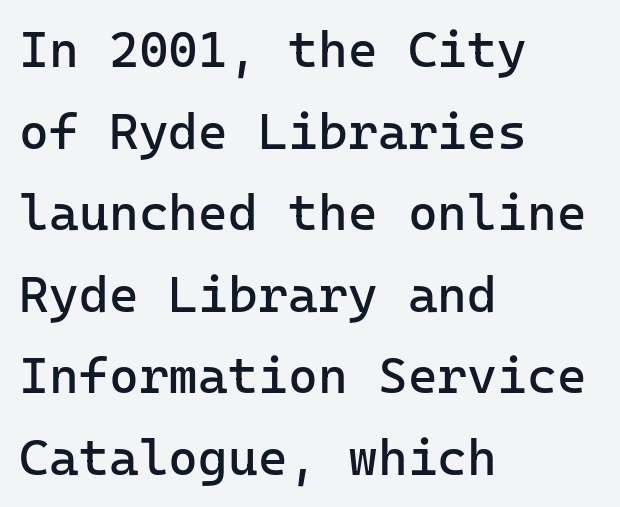
The image shows 51 px regular-weight sans-serif type, upright; set left-aligned, normal line spacing (1.6x), normal letter spacing, not underlined; low stroke contrast and a medium x-height.
